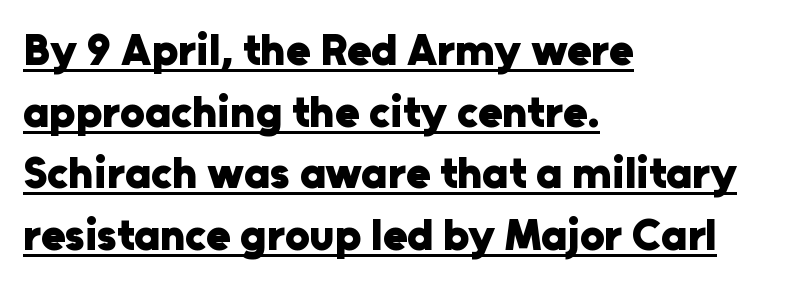
The image shows 44 px heavy sans-serif type, upright; set left-aligned, normal line spacing (1.4x), normal letter spacing, underlined; low stroke contrast and a medium x-height.
